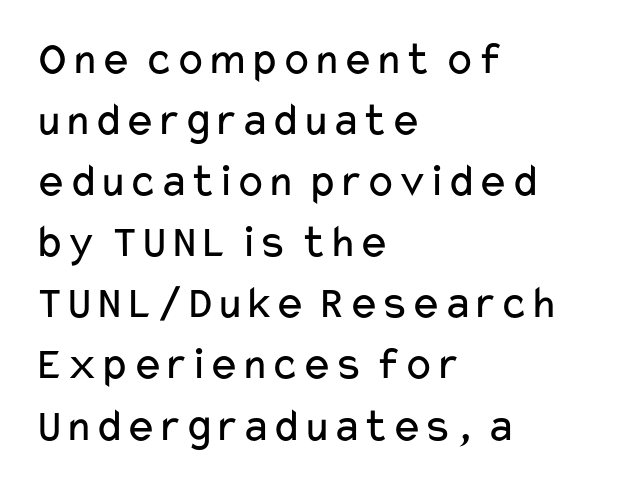
Every row of glyphs begins at an identical x-position on the left. The horizontal fit of the characters is conventional and even. Do the characters align in a grid? No, the font is proportional. Heaviness? Minimal to ordinary, like unemphasized prose.
